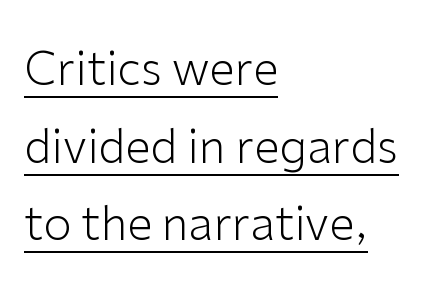
The image shows 46 px light sans-serif type, upright; set left-aligned, normal line spacing (1.69x), normal letter spacing, underlined; low stroke contrast and a medium x-height.
